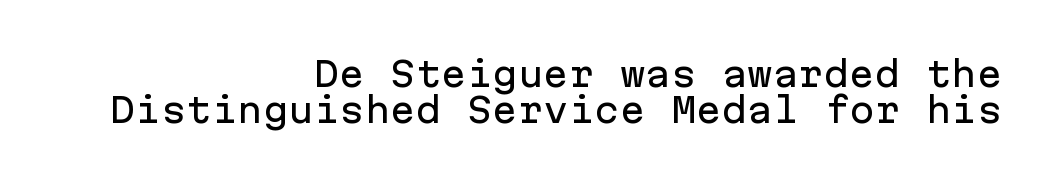
The image shows 34 px sans-serif type, upright, monospaced; set right-aligned, tight line spacing (1.06x), normal letter spacing, not underlined; low stroke contrast and a medium x-height.
